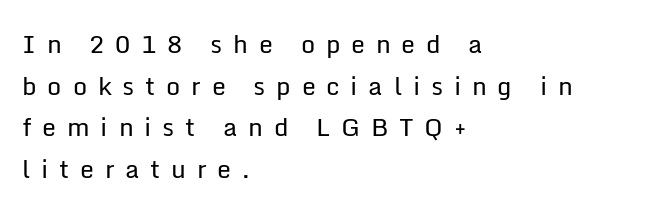
The image shows 25 px text type, upright; set left-aligned, normal line spacing (1.67x), unusually wide letter spacing (+0.43 em), not underlined.
